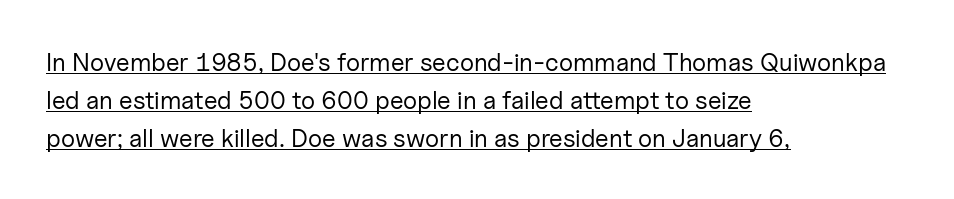
{"italic": "no", "bold": "no", "underline": "yes", "align": "left", "line_spacing": "normal", "line_spacing_ratio": 1.52, "letter_spacing": "normal", "letter_spacing_em": 0.0, "glyph_px": 25}
